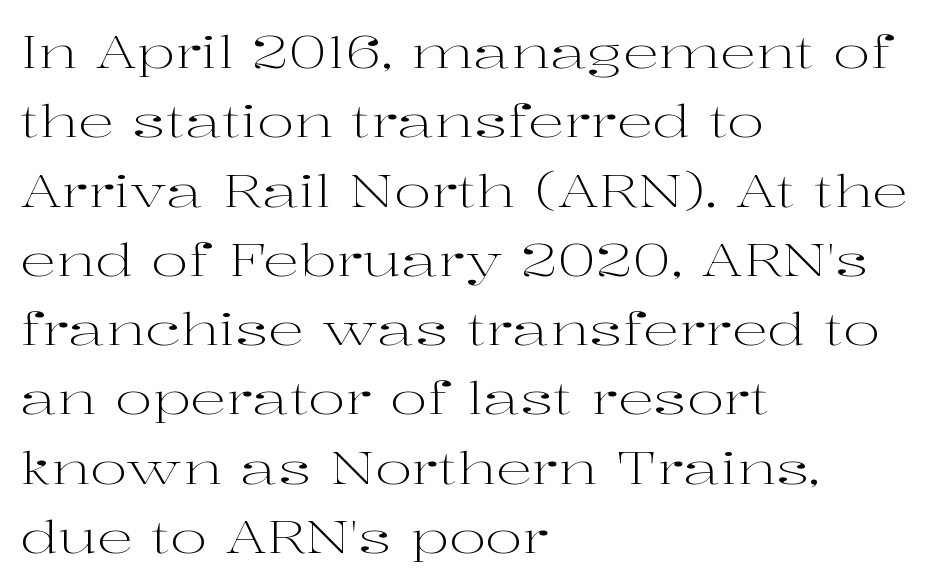
The image shows 45 px light, wide serif type, upright; set left-aligned, normal line spacing (1.54x), normal letter spacing, not underlined; high stroke contrast and a medium x-height.
